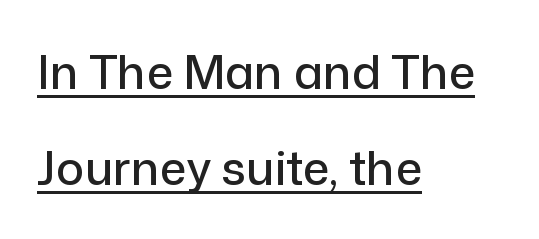
Q: Is the text italic (slanted)? A: No, it is upright.
Q: Is the typeface a serif or a sans-serif typeface? A: Sans-serif.
Q: Is the text underlined? A: Yes.
Q: How is the paragraph aligned? A: Left-aligned.
Q: Is the spacing between letters normal or unusually wide? A: Normal.
Q: Is the spacing between lines tight, normal or loose? A: Loose.
Q: Width (condensed, normal, or wide)? A: Normal.
Q: Stroke contrast? A: Low.
Q: x-height? A: Medium.
Q: Monospaced? A: No.
